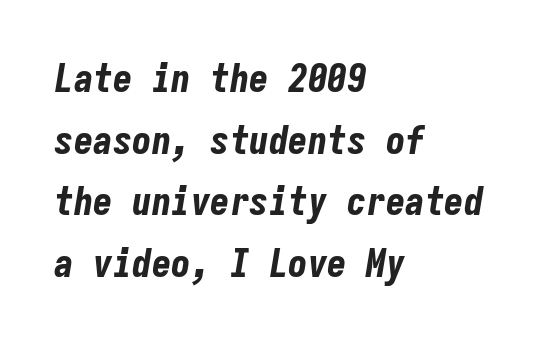
Bare-footed words on every line. The type is set solid horizontally, with unmodified tracking. The rendering applies a slant to the glyphs. Is there much room between lines? A standard amount, neither cramped nor airy.
